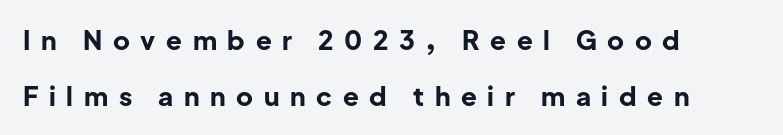
Q: Is the text bold? A: Yes.
Q: Is the text italic (slanted)? A: No, it is upright.
Q: Is the text underlined? A: No.
Q: How is the paragraph aligned? A: Left-aligned.
Q: Is the spacing between letters normal or unusually wide? A: Unusually wide.
Q: Is the spacing between lines tight, normal or loose? A: Loose.
